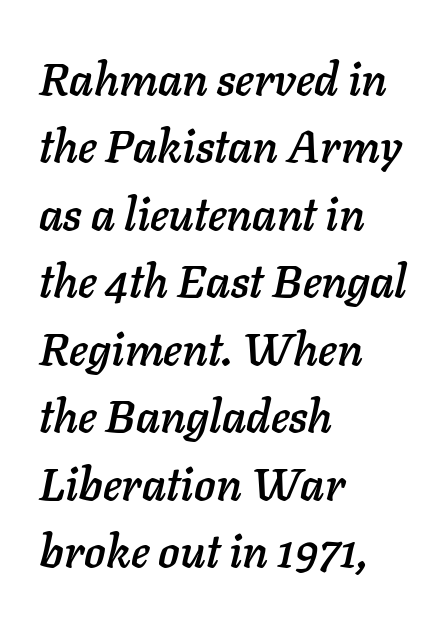
{"italic": "yes", "lean": "right", "slant_degrees": 11, "width": "normal", "stroke_contrast": "low", "x_height": "medium", "monospaced": "no", "underline": "no", "align": "left", "line_spacing": "normal", "line_spacing_ratio": 1.5, "letter_spacing": "normal", "letter_spacing_em": 0.0, "glyph_px": 45}
